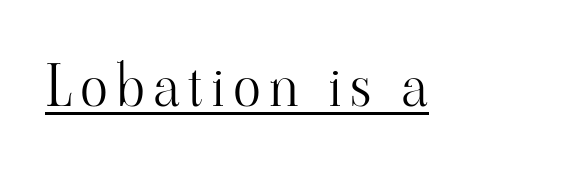
{"serif": "yes", "italic": "no", "bold": "no", "weight": "light", "width": "normal", "stroke_contrast": "high", "x_height": "small", "monospaced": "no", "underline": "yes", "glyph_px": 58}
